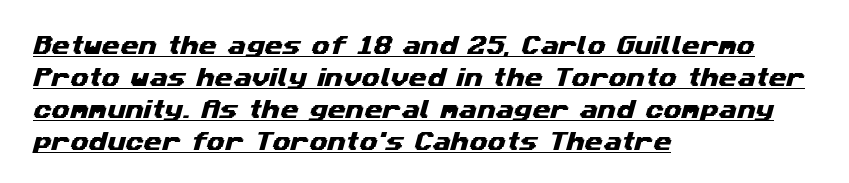
Each line starts at the same left margin while the right side varies. Tracking value appears to be zero — textbook default spacing. This sample carries an underscore along the baseline area. Each new line begins a customary step beneath the previous one.
